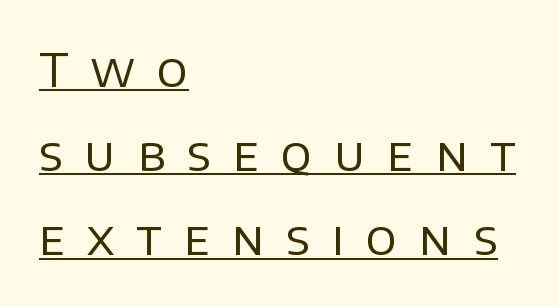
{"serif": "no", "italic": "no", "bold": "no", "weight": "regular", "width": "normal", "stroke_contrast": "low", "x_height": "large", "monospaced": "no", "underline": "yes", "align": "left", "line_spacing_ratio": 1.83, "letter_spacing": "wide", "letter_spacing_em": 0.48, "glyph_px": 46}
